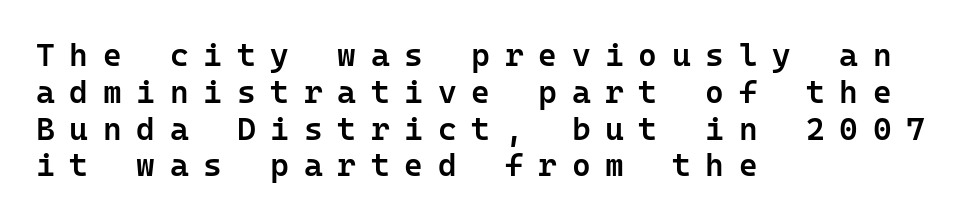
{"serif": "no", "italic": "no", "bold": "semi", "weight": "semibold", "width": "normal", "stroke_contrast": "low", "x_height": "medium", "underline": "no", "align": "left", "line_spacing": "tight", "line_spacing_ratio": 1.15, "letter_spacing": "wide", "letter_spacing_em": 0.46, "glyph_px": 32}
